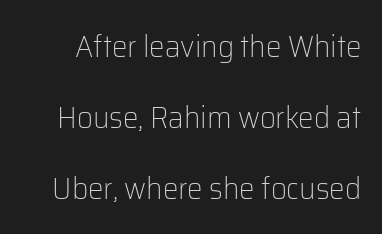
Q: Is the text bold? A: No.
Q: Is the text italic (slanted)? A: No, it is upright.
Q: Is the typeface a serif or a sans-serif typeface? A: Sans-serif.
Q: Is the text underlined? A: No.
Q: Is the spacing between letters normal or unusually wide? A: Normal.
Q: Is the spacing between lines tight, normal or loose? A: Loose.
Q: Width (condensed, normal, or wide)? A: Normal.
Q: Stroke contrast? A: Low.
Q: x-height? A: Medium.
Q: Monospaced? A: No.
